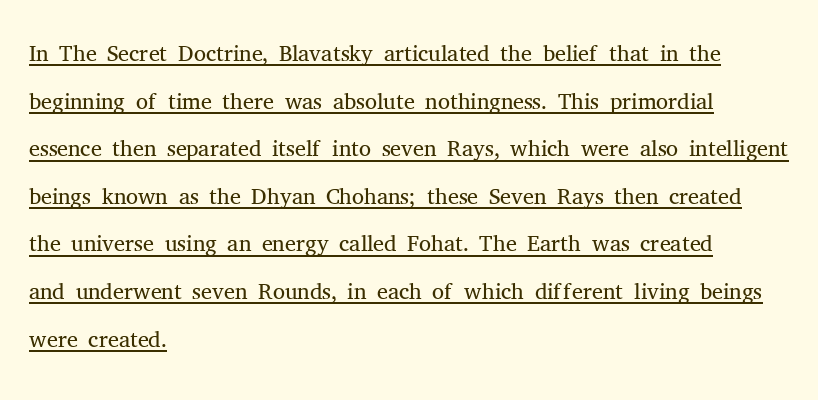
Q: Is the text bold? A: No.
Q: Is the text italic (slanted)? A: No, it is upright.
Q: Is the typeface a serif or a sans-serif typeface? A: Serif.
Q: Is the text underlined? A: Yes.
Q: How is the paragraph aligned? A: Left-aligned.
Q: Is the spacing between letters normal or unusually wide? A: Normal.
Q: Is the spacing between lines tight, normal or loose? A: Normal.
Q: Width (condensed, normal, or wide)? A: Normal.
Q: Stroke contrast? A: Medium.
Q: x-height? A: Medium.
Q: Monospaced? A: No.
